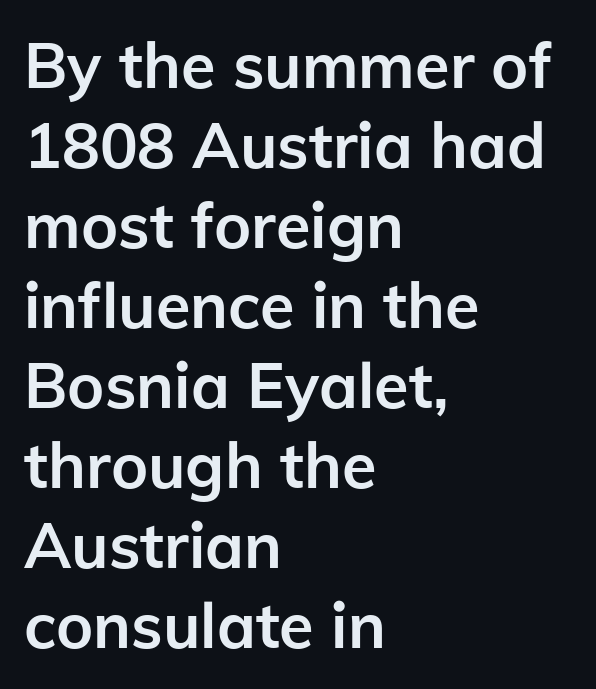
Q: Is the text bold? A: Yes.
Q: Is the text italic (slanted)? A: No, it is upright.
Q: Is the typeface a serif or a sans-serif typeface? A: Sans-serif.
Q: Is the text underlined? A: No.
Q: How is the paragraph aligned? A: Left-aligned.
Q: Is the spacing between letters normal or unusually wide? A: Normal.
Q: Is the spacing between lines tight, normal or loose? A: Normal.
Q: Width (condensed, normal, or wide)? A: Normal.
Q: Stroke contrast? A: Low.
Q: x-height? A: Medium.
Q: Monospaced? A: No.
